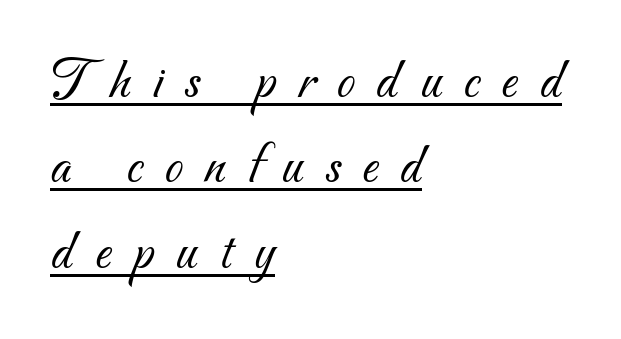
Is this a heavy cut? Hardly; it is regular or lighter. The letters carry no serifs — their stems end cleanly without finishing strokes. Each line starts at the same left margin while the right side varies. Baseline-to-baseline distance is the conventional proportion of letter height. Students, observe the line beneath the letters — that is underlining. Spacing verdict: proportional, widths tailored to each character.
